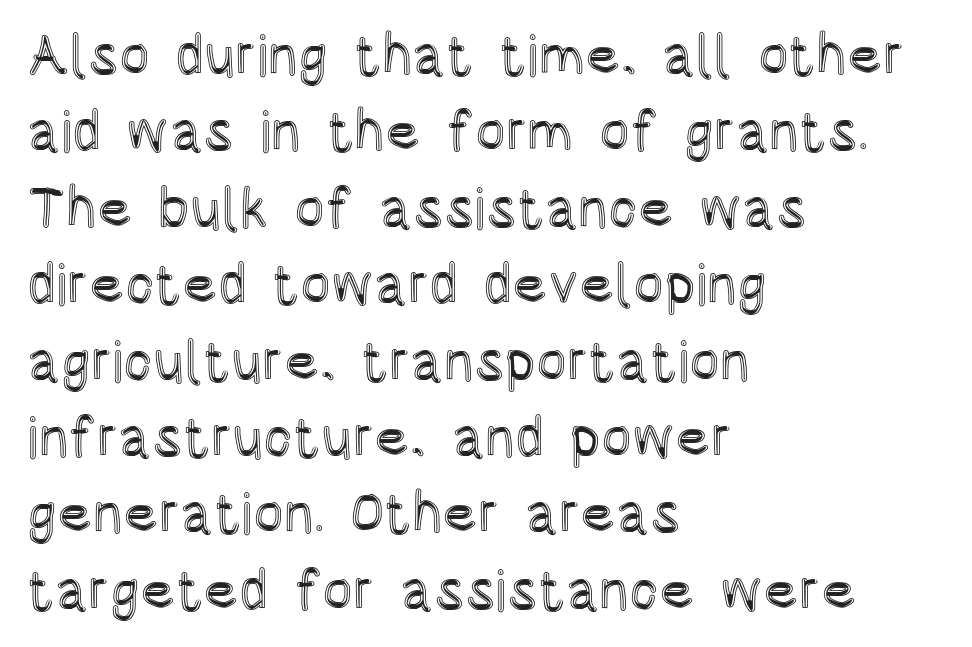
The image shows 57 px condensed type, upright; set left-aligned, normal line spacing (1.34x), normal letter spacing, not underlined; a large x-height.
